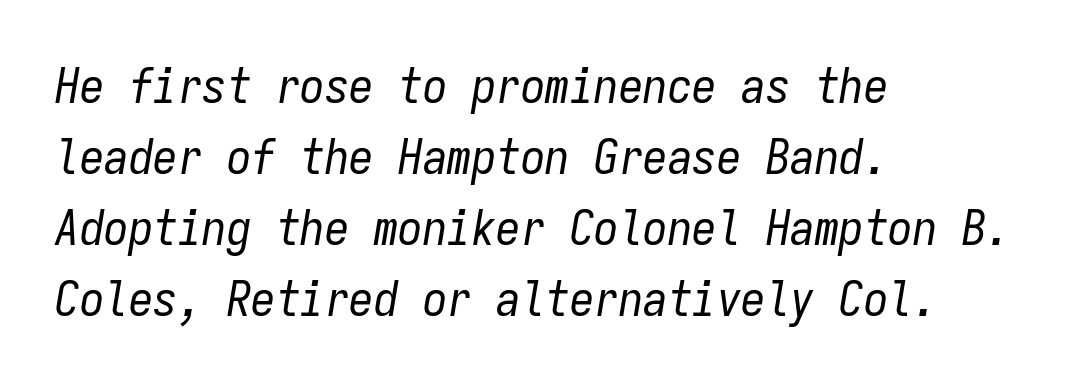
{"italic": "yes", "lean": "right", "slant_degrees": 9, "bold": "no", "weight": "regular", "width": "condensed", "stroke_contrast": "low", "x_height": "medium", "monospaced": "yes", "underline": "no", "align": "left", "line_spacing": "normal", "line_spacing_ratio": 1.45, "letter_spacing": "normal", "letter_spacing_em": 0.0, "glyph_px": 49}
